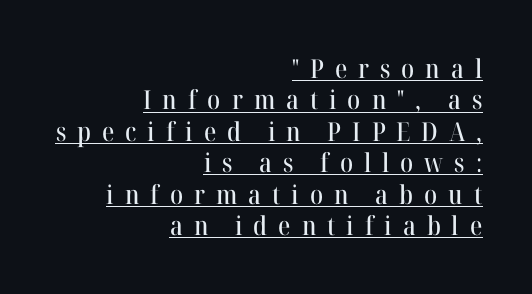
Q: Is the text italic (slanted)? A: No, it is upright.
Q: Is the text underlined? A: Yes.
Q: How is the paragraph aligned? A: Right-aligned.
Q: Is the spacing between letters normal or unusually wide? A: Unusually wide.
